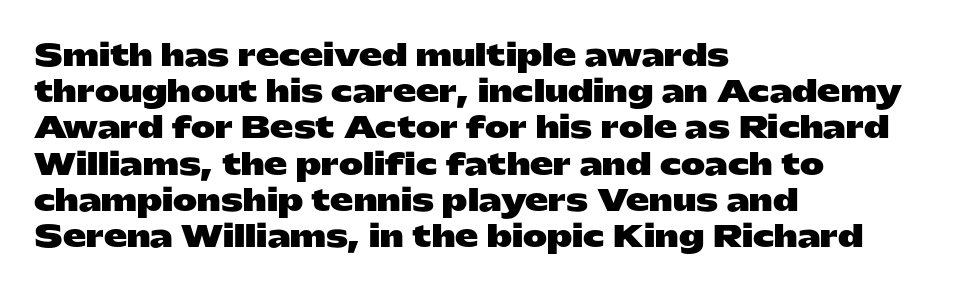
The image shows 29 px heavy, wide sans-serif type, upright; set left-aligned, normal line spacing (1.25x), normal letter spacing, not underlined; low stroke contrast and a medium x-height.
